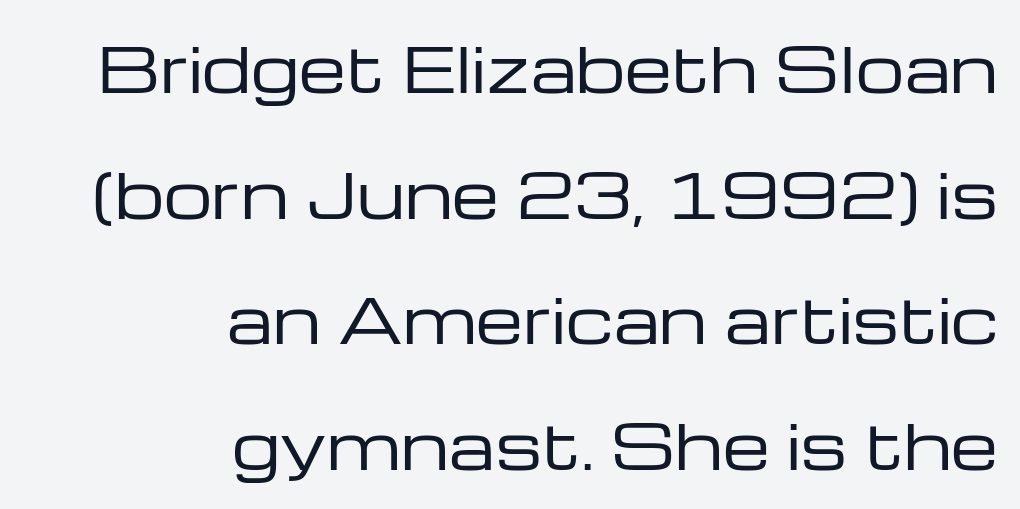
{"serif": "no", "italic": "no", "bold": "no", "weight": "regular", "width": "wide", "stroke_contrast": "low", "x_height": "medium", "monospaced": "no", "underline": "no", "align": "right", "line_spacing": "loose", "line_spacing_ratio": 2.06, "letter_spacing": "normal", "letter_spacing_em": 0.0, "glyph_px": 61}
